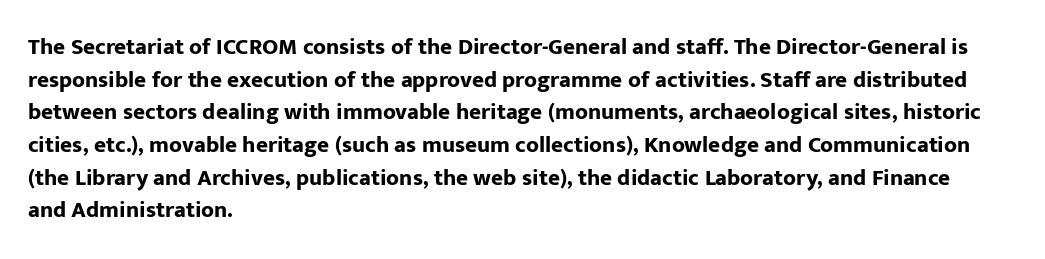
The image shows 23 px bold type, upright; set left-aligned, normal line spacing (1.42x), normal letter spacing, not underlined.
